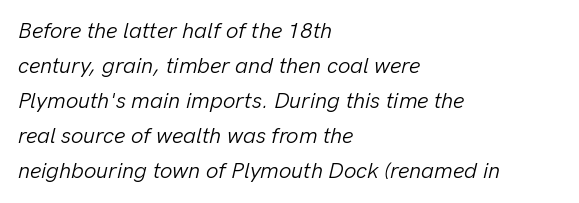
The weight would be labelled regular, book, light, or lighter still. Clear beneath every line of the passage. The face used here is rendered with its standard letterfit. Horizontally, the lines are justified to the leading edge only.
